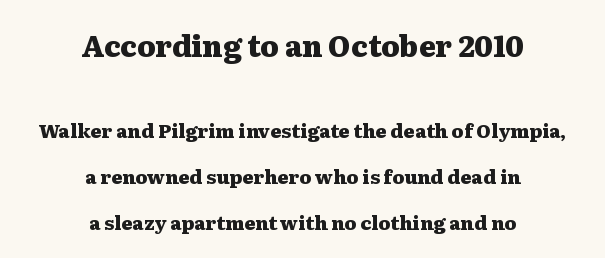
The image shows 29 px heavy, wide serif type, upright; set centered, loose line spacing (2.41x), normal letter spacing, not underlined; the first (top) block is 1.53x larger; medium stroke contrast and a medium x-height.
